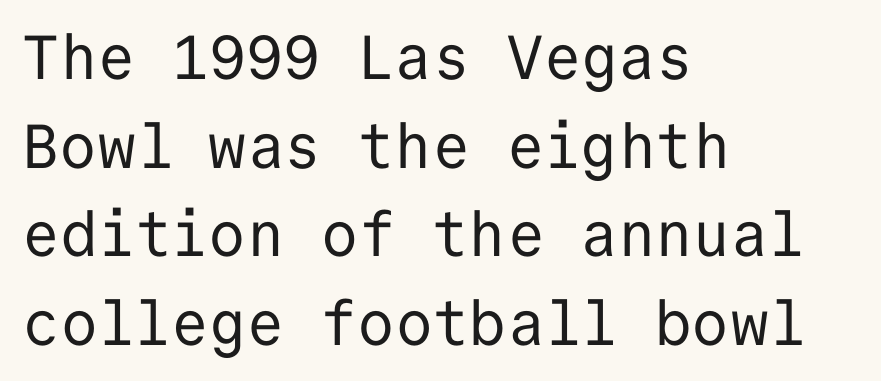
Q: Is the text bold? A: No.
Q: Is the text italic (slanted)? A: No, it is upright.
Q: Is the typeface a serif or a sans-serif typeface? A: Sans-serif.
Q: Is the text underlined? A: No.
Q: How is the paragraph aligned? A: Left-aligned.
Q: Is the spacing between letters normal or unusually wide? A: Normal.
Q: Is the spacing between lines tight, normal or loose? A: Normal.
Q: Width (condensed, normal, or wide)? A: Normal.
Q: Stroke contrast? A: Low.
Q: x-height? A: Medium.
Q: Monospaced? A: Yes.
